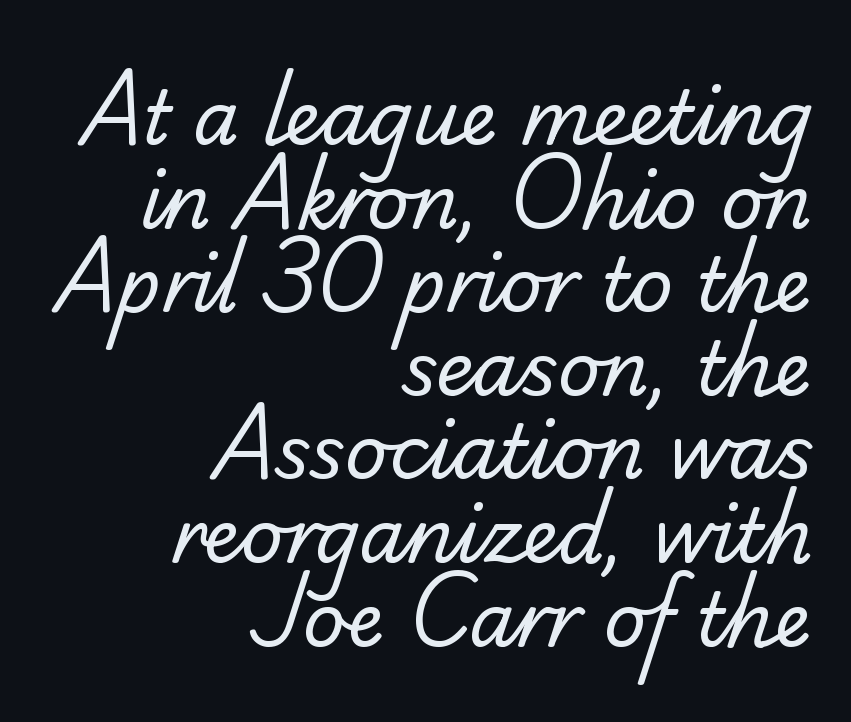
Characters follow at the spacing the type designer built in. Bare-footed words on every line. In terms of leading, this rendering errs on the cramped side. These lines stack with their right ends in a neat column.
